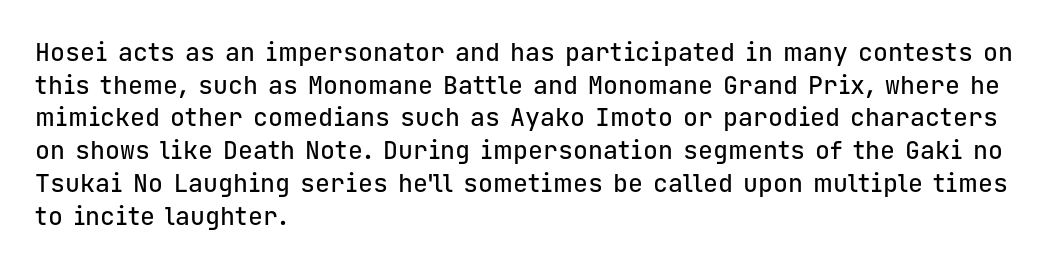
{"italic": "no", "underline": "no", "align": "left", "line_spacing": "normal", "line_spacing_ratio": 1.31, "letter_spacing": "normal", "letter_spacing_em": 0.0, "glyph_px": 25}
